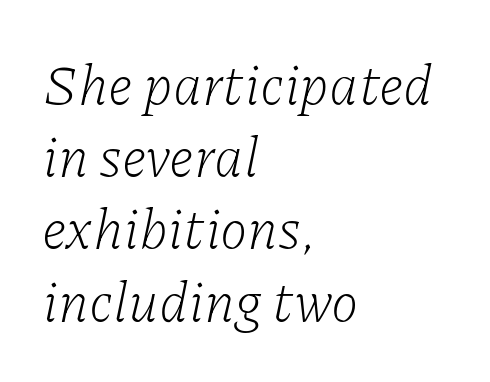
Check where the strokes stop: tiny serifs finish them off. The baseline area is clear. Line beginnings align vertically; line endings do not. Each letter keeps its own natural width here, so spacing adapts to shape. It's the slanting kind of type. The horizontal fit of the characters is conventional and even.
